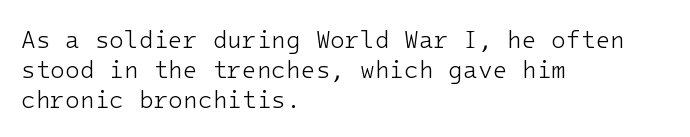
Q: Is the text bold? A: No.
Q: Is the text italic (slanted)? A: No, it is upright.
Q: Is the text underlined? A: No.
Q: How is the paragraph aligned? A: Left-aligned.
Q: Is the spacing between letters normal or unusually wide? A: Normal.
Q: Is the spacing between lines tight, normal or loose? A: Normal.
